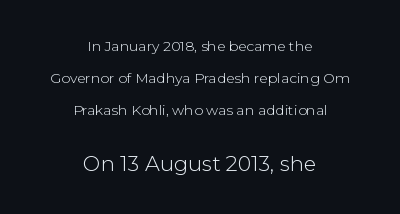
{"italic": "no", "bold": "no", "underline": "no", "align": "center", "line_spacing": "loose", "line_spacing_ratio": 2.28, "letter_spacing": "normal", "letter_spacing_em": 0.0, "larger_block": "second", "size_ratio": 1.5, "glyph_px": 21}
